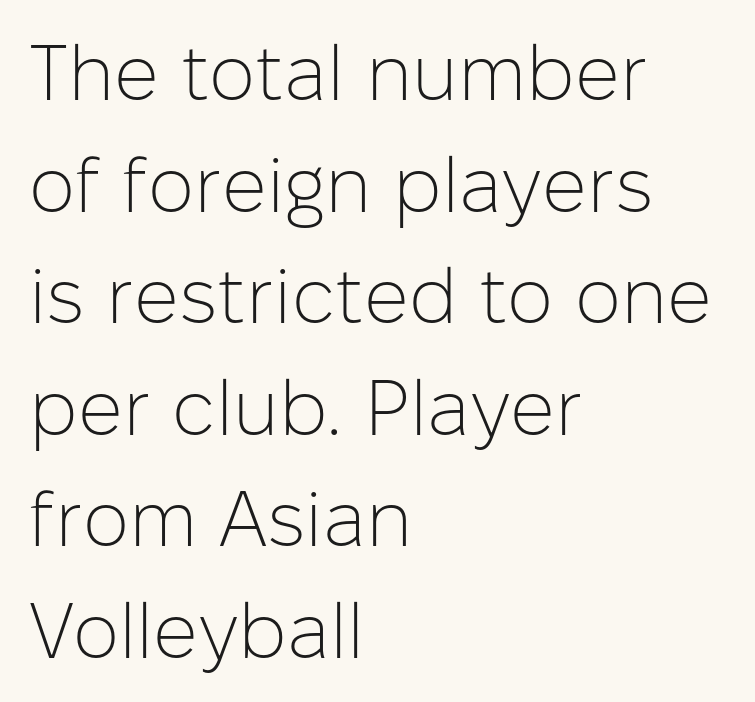
The image shows 78 px light sans-serif type, upright; set left-aligned, normal line spacing (1.43x), normal letter spacing, not underlined; low stroke contrast and a medium x-height.
